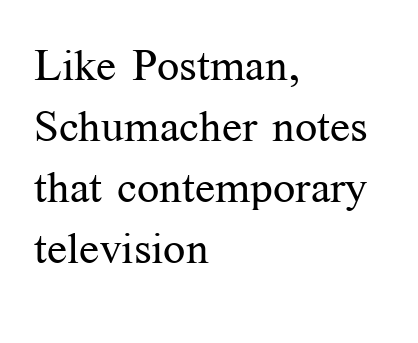
{"serif": "yes", "italic": "no", "bold": "no", "weight": "regular", "width": "normal", "stroke_contrast": "medium", "x_height": "medium", "monospaced": "no", "underline": "no", "align": "left", "line_spacing": "normal", "line_spacing_ratio": 1.39, "letter_spacing": "normal", "letter_spacing_em": 0.0, "glyph_px": 44}
